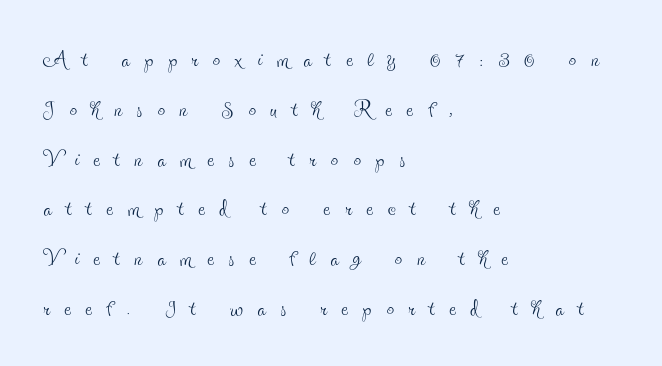
Caption: expanded tracking, letters set apart. In terms of letterform style, serifs are clearly present. The space between consecutive lines is moderate. The typeface has the unassuming heft of standard copy or less.
